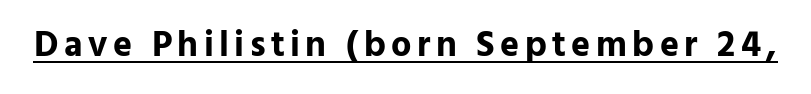
No feet cap the strokes, marking this as sans-serif type. The string is rendered with underlining switched on. On the weight axis this lands at bold, roughly 700. Each letter keeps its own natural width here, so spacing adapts to shape.
